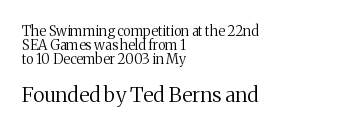
Weight class: somewhere from thin through regular. Summary of vertical rhythm: compact, with narrow interline spacing. The composition opens small and finishes big. The area under the type is left untouched. Short note: letters normally spaced. This is the regular roman posture of the typeface.
